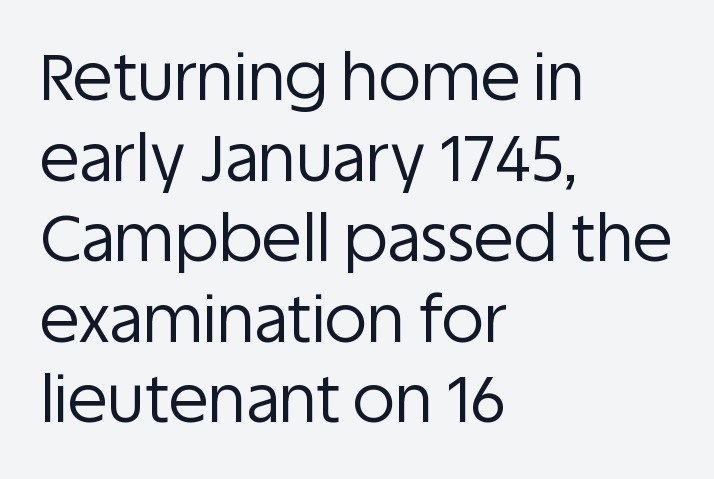
{"serif": "no", "italic": "no", "bold": "no", "weight": "regular", "width": "normal", "stroke_contrast": "low", "x_height": "large", "monospaced": "no", "underline": "no", "align": "left", "line_spacing_ratio": 1.24, "letter_spacing": "normal", "letter_spacing_em": 0.0, "glyph_px": 65}
